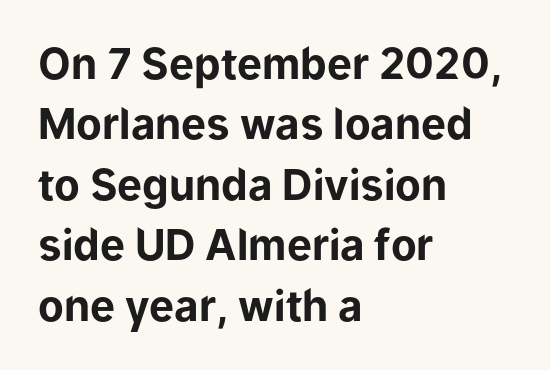
Q: Is the text bold? A: Yes.
Q: Is the text italic (slanted)? A: No, it is upright.
Q: Is the typeface a serif or a sans-serif typeface? A: Sans-serif.
Q: Is the text underlined? A: No.
Q: How is the paragraph aligned? A: Left-aligned.
Q: Is the spacing between letters normal or unusually wide? A: Normal.
Q: Is the spacing between lines tight, normal or loose? A: Normal.
Q: Width (condensed, normal, or wide)? A: Normal.
Q: Stroke contrast? A: Low.
Q: x-height? A: Medium.
Q: Monospaced? A: No.
